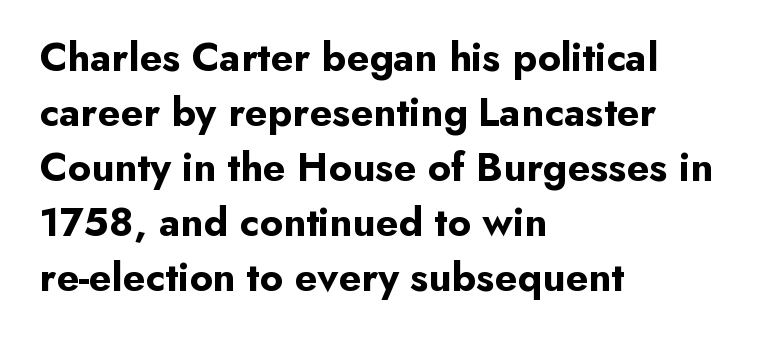
Where is the straight margin? On the left. The horizontal fit of the characters is conventional and even. Each glyph is drawn with heavy, bold strokes. This sample uses a sans-serif face.
